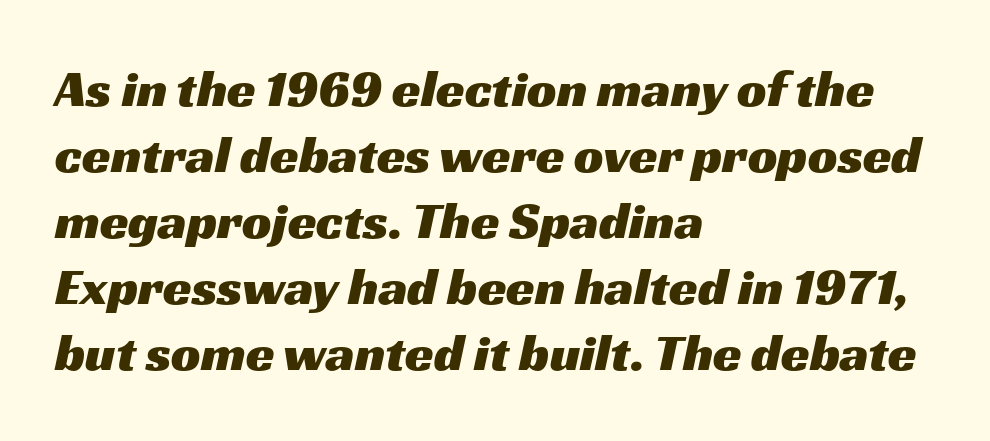
Q: Is the typeface a serif or a sans-serif typeface? A: Sans-serif.
Q: Is the text underlined? A: No.
Q: How is the paragraph aligned? A: Left-aligned.
Q: Is the spacing between letters normal or unusually wide? A: Normal.
Q: Is the spacing between lines tight, normal or loose? A: Normal.
Q: Width (condensed, normal, or wide)? A: Wide.
Q: Stroke contrast? A: Medium.
Q: x-height? A: Medium.
Q: Monospaced? A: No.
